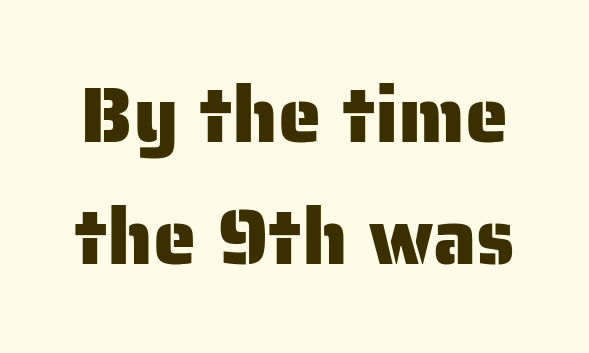
Q: Is the text italic (slanted)? A: No, it is upright.
Q: Is the typeface a serif or a sans-serif typeface? A: Sans-serif.
Q: Is the text underlined? A: No.
Q: Is the spacing between letters normal or unusually wide? A: Normal.
Q: Is the spacing between lines tight, normal or loose? A: Normal.
Q: Width (condensed, normal, or wide)? A: Normal.
Q: Stroke contrast? A: Low.
Q: x-height? A: Medium.
Q: Monospaced? A: No.
